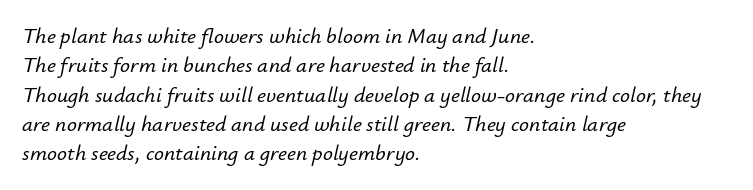
The image shows 22 px text type, italic (leaning right); set left-aligned, normal line spacing (1.33x), normal letter spacing, not underlined.
